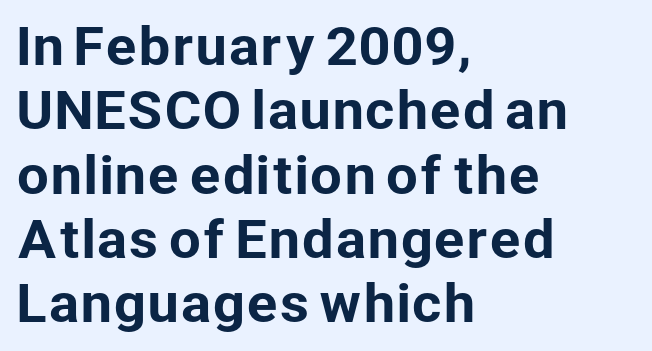
{"serif": "no", "italic": "no", "width": "normal", "stroke_contrast": "low", "x_height": "medium", "monospaced": "no", "underline": "no", "align": "left", "line_spacing": "normal", "line_spacing_ratio": 1.26, "letter_spacing": "normal", "letter_spacing_em": 0.0, "glyph_px": 51}
